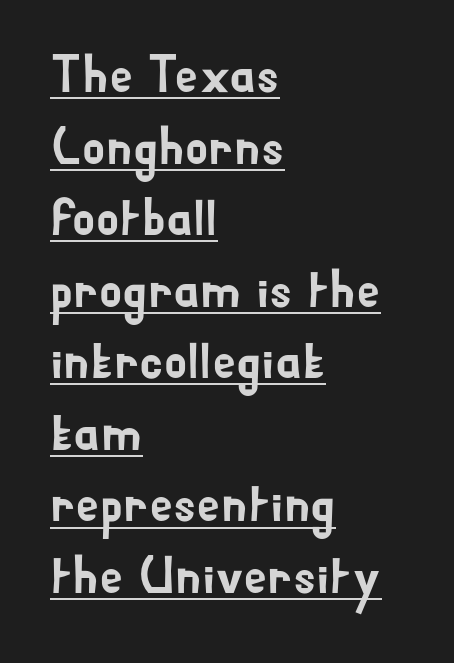
The image shows 53 px sans-serif type, upright; set left-aligned, normal line spacing (1.35x), normal letter spacing, underlined; low stroke contrast and a small x-height.
